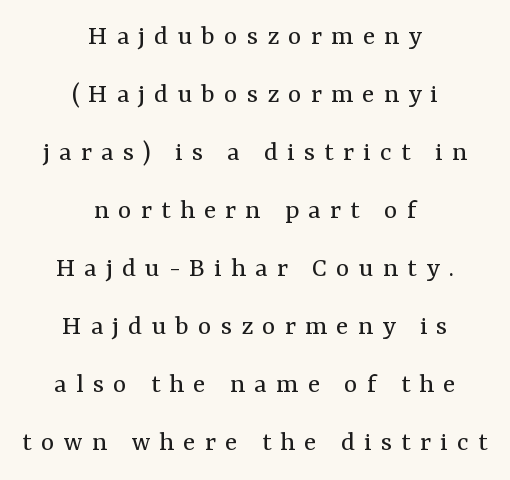
Q: Is the text bold? A: No.
Q: Is the text italic (slanted)? A: No, it is upright.
Q: Is the typeface a serif or a sans-serif typeface? A: Serif.
Q: Is the text underlined? A: No.
Q: How is the paragraph aligned? A: Centered.
Q: Is the spacing between letters normal or unusually wide? A: Unusually wide.
Q: Is the spacing between lines tight, normal or loose? A: Loose.
Q: Width (condensed, normal, or wide)? A: Normal.
Q: Stroke contrast? A: Medium.
Q: x-height? A: Medium.
Q: Monospaced? A: No.
